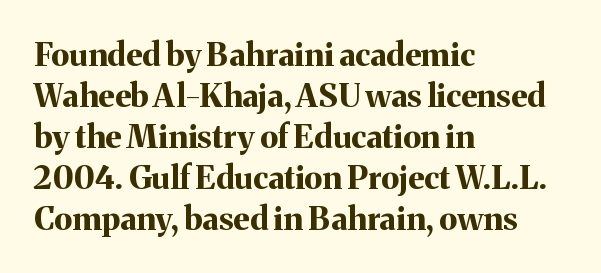
{"serif": "yes", "italic": "no", "bold": "yes", "weight": "bold", "width": "normal", "stroke_contrast": "medium", "x_height": "medium", "monospaced": "no", "underline": "no", "align": "left", "line_spacing": "normal", "line_spacing_ratio": 1.28, "letter_spacing": "normal", "letter_spacing_em": 0.0, "glyph_px": 32}
